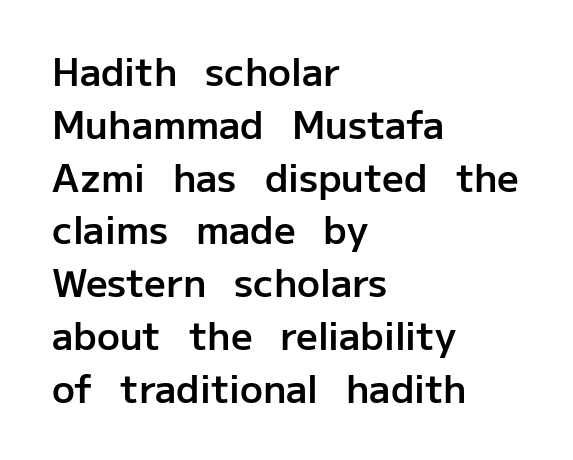
Q: Is the text bold? A: Semi-bold.
Q: Is the text italic (slanted)? A: No, it is upright.
Q: Is the typeface a serif or a sans-serif typeface? A: Sans-serif.
Q: Is the text underlined? A: No.
Q: How is the paragraph aligned? A: Left-aligned.
Q: Is the spacing between letters normal or unusually wide? A: Normal.
Q: Is the spacing between lines tight, normal or loose? A: Normal.
Q: Width (condensed, normal, or wide)? A: Normal.
Q: Stroke contrast? A: Low.
Q: x-height? A: Medium.
Q: Monospaced? A: No.
